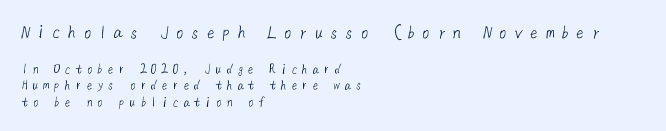
{"bold": "no", "underline": "no", "align": "left", "line_spacing_ratio": 1.19, "letter_spacing": "wide", "letter_spacing_em": 0.27, "larger_block": "first", "size_ratio": 1.43, "glyph_px": 20}
